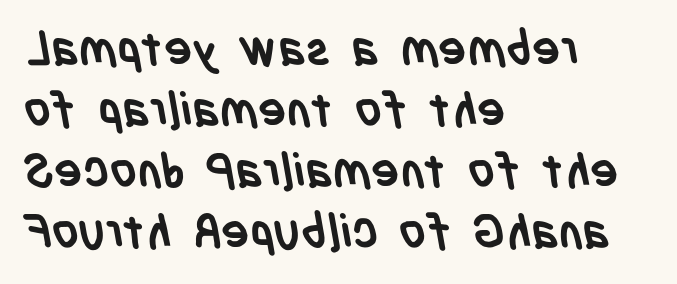
The image shows 47 px semibold, condensed sans-serif type; set left-aligned, normal line spacing (1.3x), normal letter spacing, not underlined; low stroke contrast and a large x-height.
